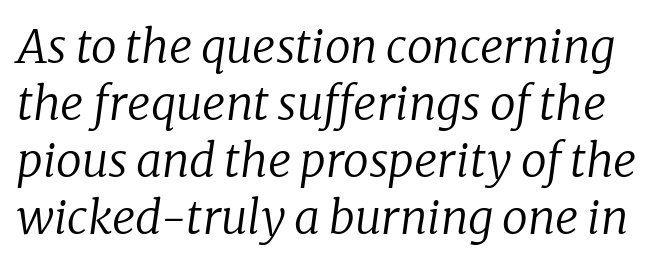
Q: Is the text bold? A: No.
Q: Is the text italic (slanted)? A: Yes, it leans right by about 8 degrees.
Q: Is the typeface a serif or a sans-serif typeface? A: Serif.
Q: Is the text underlined? A: No.
Q: Is the spacing between letters normal or unusually wide? A: Normal.
Q: Width (condensed, normal, or wide)? A: Normal.
Q: Stroke contrast? A: Low.
Q: x-height? A: Medium.
Q: Monospaced? A: No.
